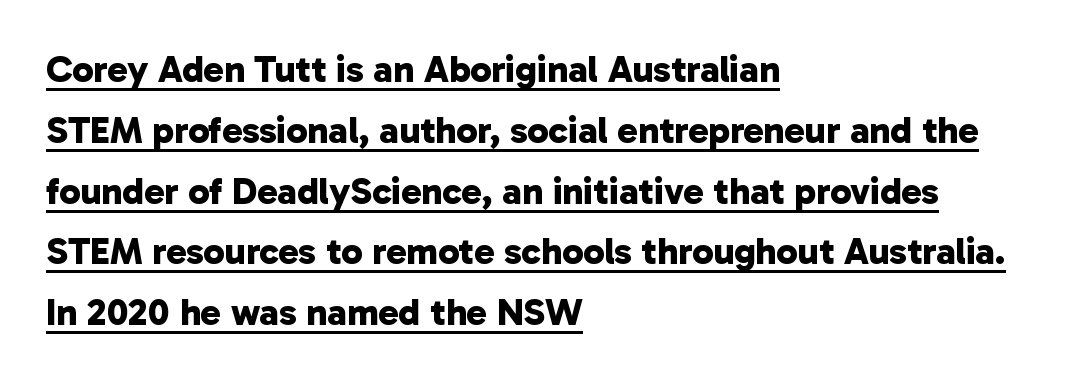
Q: Is the text bold? A: Yes.
Q: Is the typeface a serif or a sans-serif typeface? A: Sans-serif.
Q: Is the text underlined? A: Yes.
Q: How is the paragraph aligned? A: Left-aligned.
Q: Is the spacing between letters normal or unusually wide? A: Normal.
Q: Is the spacing between lines tight, normal or loose? A: Normal.
Q: Width (condensed, normal, or wide)? A: Normal.
Q: Stroke contrast? A: Low.
Q: x-height? A: Medium.
Q: Monospaced? A: No.
